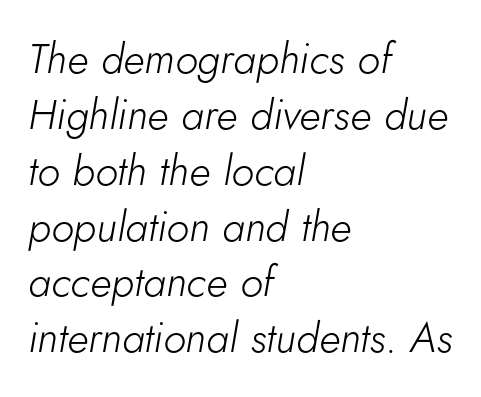
The image shows 42 px light type, italic (leaning right); set left-aligned, normal line spacing (1.33x), normal letter spacing, not underlined; low stroke contrast and a small x-height.
